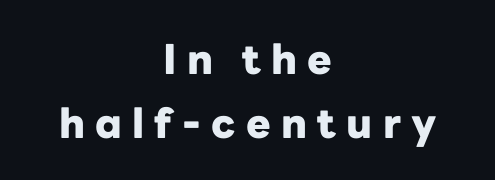
{"serif": "no", "italic": "no", "bold": "yes", "weight": "heavy", "width": "normal", "stroke_contrast": "low", "x_height": "medium", "monospaced": "no", "underline": "no", "align": "center", "line_spacing": "normal", "line_spacing_ratio": 1.56, "letter_spacing": "wide", "letter_spacing_em": 0.25, "glyph_px": 41}
